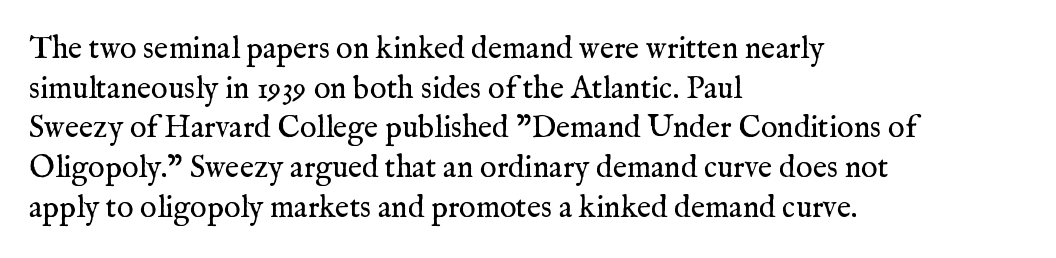
In terms of letterspacing, this is plain default setting. Note the varied advance widths — an 'i' is clearly narrower than an 'm'. When letters stand straight like this, we call the style roman or upright. Regarding serifs, this sample has them. The words here are not underlined.
